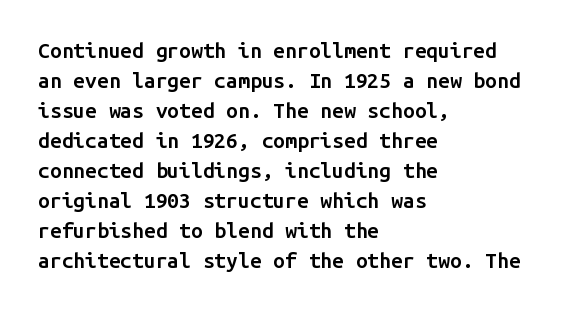
{"italic": "no", "bold": "semi", "underline": "no", "align": "left", "line_spacing": "normal", "line_spacing_ratio": 1.43, "letter_spacing": "normal", "letter_spacing_em": 0.0, "glyph_px": 21}
